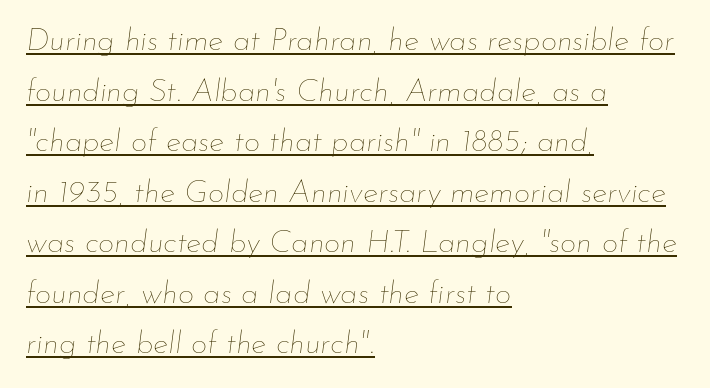
The letters advance in unequal steps, a hallmark of proportional type. The passage is arranged the way most books set body copy — flush left. The face used here appears with an underline applied. You could call the tracking neutral — neither tight nor loose. No extra ink here — the face is not bold. Horizontal bands of white between lines are of average thickness.
